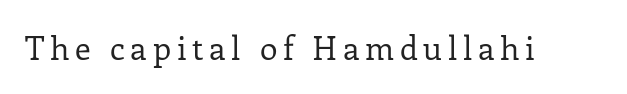
The image shows 32 px regular-weight serif type, upright; set not underlined; low stroke contrast and a medium x-height.
